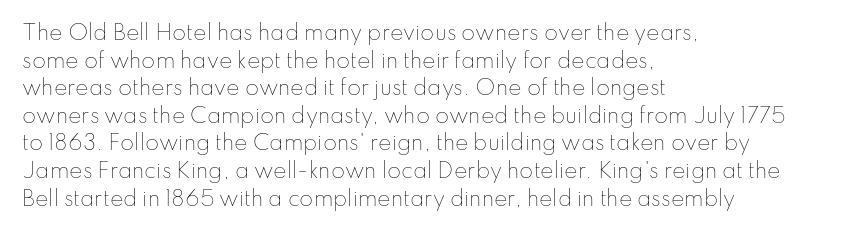
{"italic": "no", "bold": "no", "underline": "no", "align": "left", "line_spacing": "normal", "line_spacing_ratio": 1.38, "letter_spacing": "normal", "letter_spacing_em": 0.0, "glyph_px": 20}
